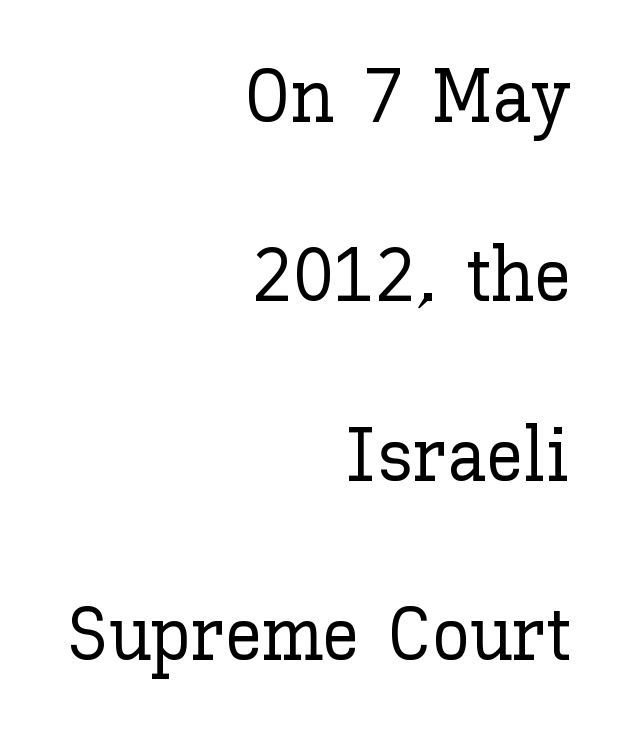
{"italic": "no", "width": "normal", "stroke_contrast": "low", "x_height": "medium", "monospaced": "no", "underline": "no", "align": "right", "line_spacing": "loose", "line_spacing_ratio": 2.36, "letter_spacing": "normal", "letter_spacing_em": 0.0, "glyph_px": 76}
